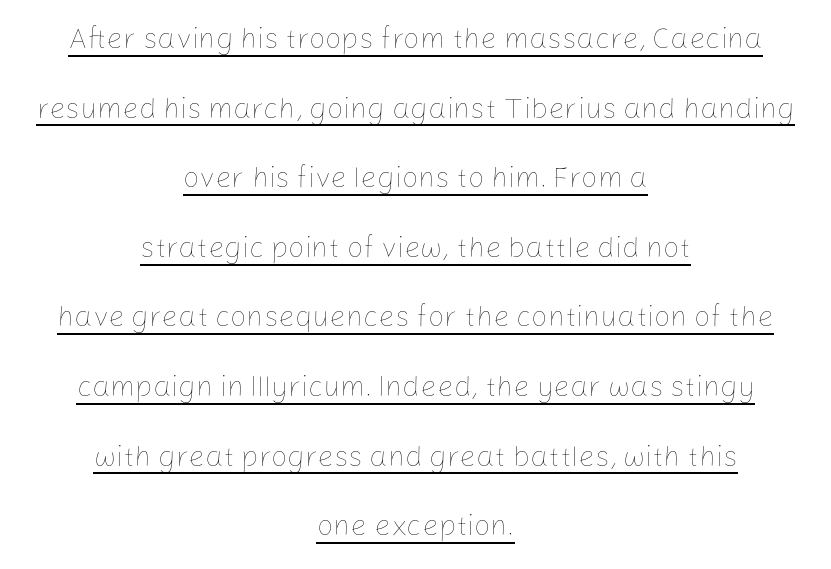
The vertical gap from one line to the next is large. Inter-character spacing is left at the font's built-in metrics. No italicization has been applied; the sample stays upright. This sample has the flowing, uneven cadence of proportional lettering. The setting favours the middle, as headings and verse often do. Looks like someone drew a line under every word here.
